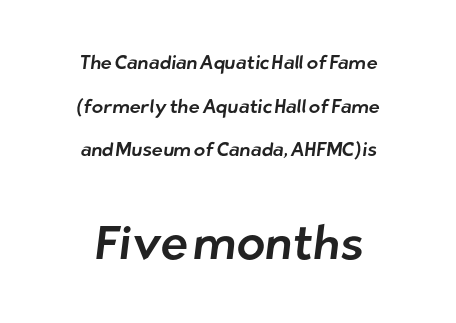
Q: Is the typeface a serif or a sans-serif typeface? A: Sans-serif.
Q: Is the text underlined? A: No.
Q: How is the paragraph aligned? A: Centered.
Q: Is the spacing between letters normal or unusually wide? A: Normal.
Q: Is the spacing between lines tight, normal or loose? A: Loose.
Q: Which block of text is set in a larger size, the first (top) or the second (bottom)? A: The second (bottom) one.
Q: Width (condensed, normal, or wide)? A: Normal.
Q: Stroke contrast? A: Low.
Q: x-height? A: Medium.
Q: Monospaced? A: No.
